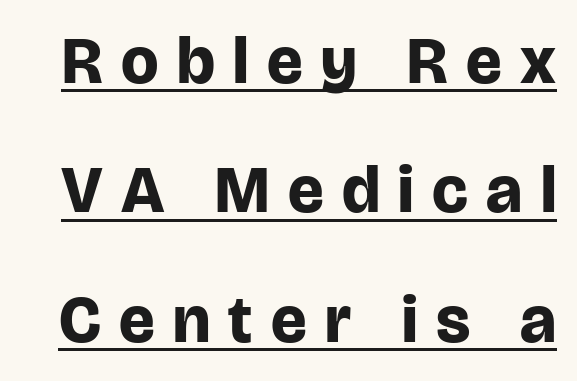
The image shows 66 px bold sans-serif type, upright; set loose line spacing (1.96x), unusually wide letter spacing (+0.28 em), underlined; low stroke contrast and a large x-height.
